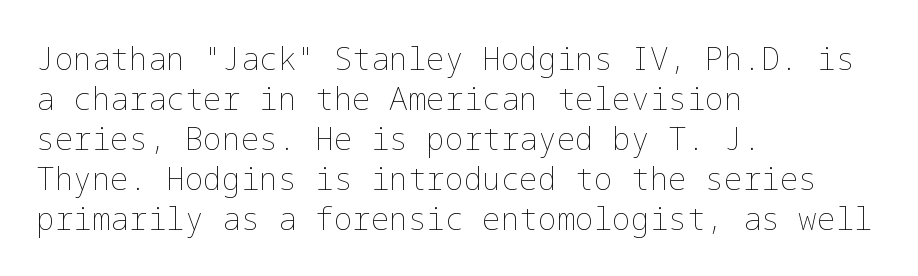
Quick note: interline space is typical. If you drew a ruler down the left edge, every line would touch it. Tall strokes in this sample are plumb rather than angled. The letterforms sit at book weight or below. Words float on clear page, feet unadorned. These lines keep a tight, regular rhythm from letter to letter.
